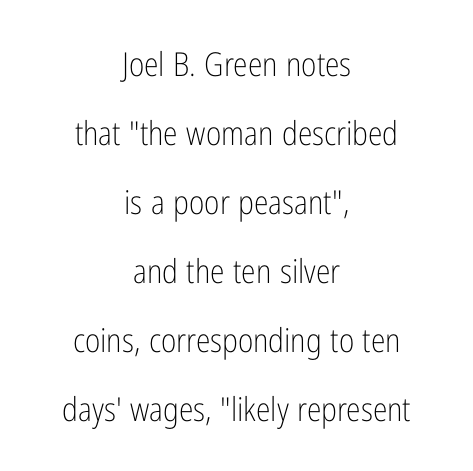
{"serif": "no", "italic": "no", "bold": "no", "weight": "light", "width": "condensed", "stroke_contrast": "low", "x_height": "medium", "monospaced": "no", "underline": "no", "align": "center", "line_spacing": "loose", "line_spacing_ratio": 2.09, "letter_spacing": "normal", "letter_spacing_em": 0.0, "glyph_px": 33}
